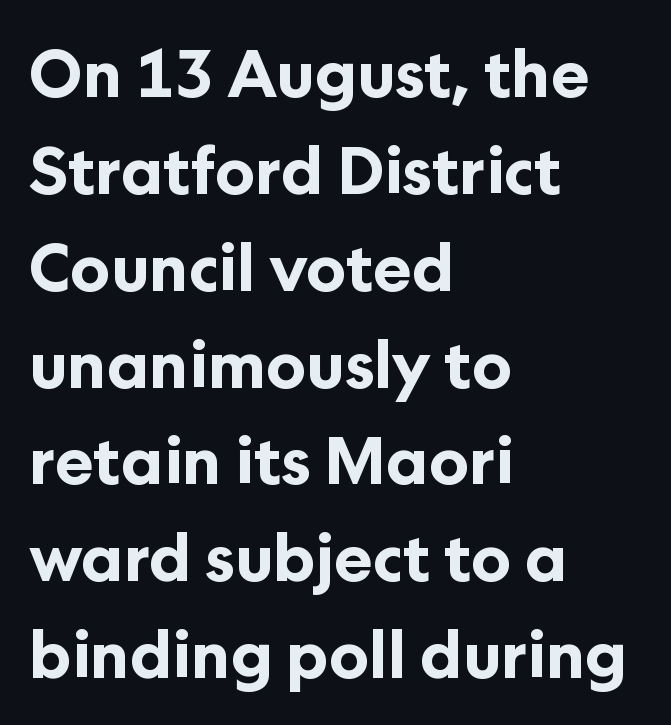
Check where the strokes stop: nothing finishes them off — pure sans. These lines are rendered in a variable-pitch font. Honestly, the letter spacing is just normal — you wouldn't notice it. The typesetter chose a ragged-right arrangement here. If you drew a line through each stem, it would be perfectly vertical. Nobody drew a line under any word here.
